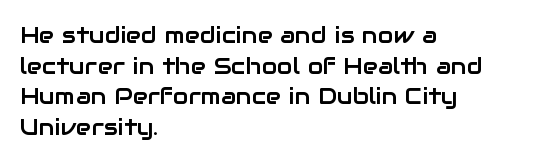
A typesetter would call this leading conventional body-copy spacing. No italicization has been applied; the sample stays upright. Tracking value appears to be zero — textbook default spacing. Short and long lines alike share a common starting point at left. Decoration check: the copy has no underline.
